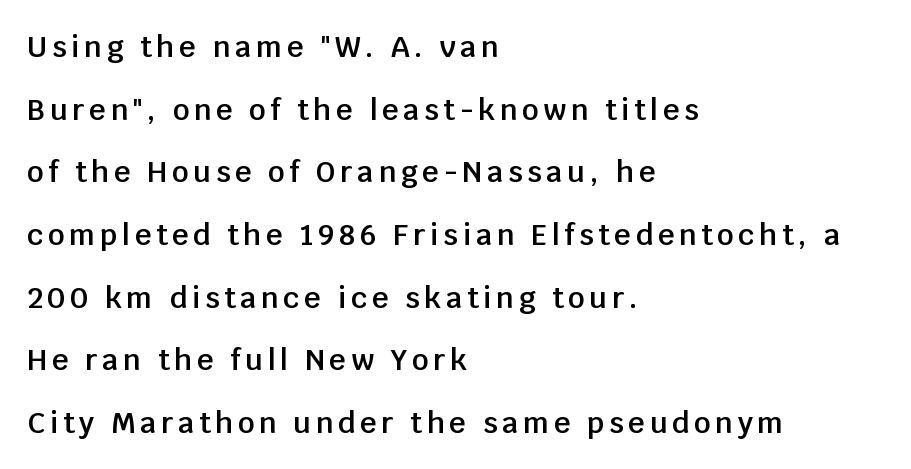
Honestly, the rows look like they've been pulled way apart. The typography opts for an upright posture over an oblique one. Visually the block forms a straight wall on the left and a jagged coastline on the right. The typesetting leans somewhat heavy: a semibold. Examine the stroke ends and you'll find no serifs.
